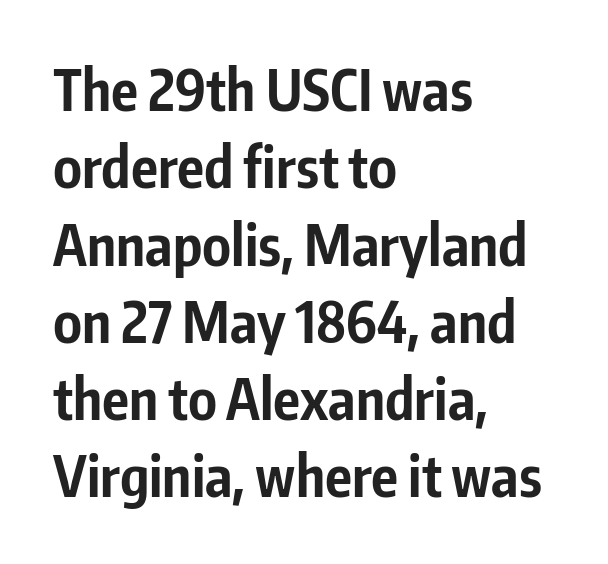
The image shows 56 px bold, condensed sans-serif type, upright; set left-aligned, normal line spacing (1.38x), normal letter spacing, not underlined; low stroke contrast and a medium x-height.
